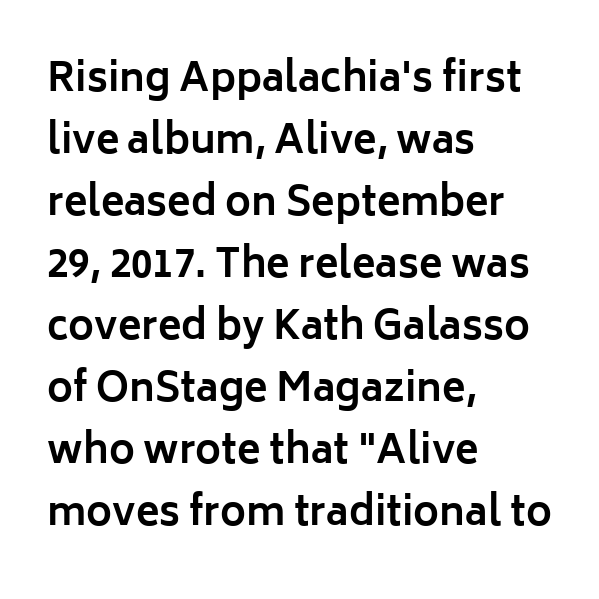
The image shows 39 px bold sans-serif type, upright; set left-aligned, normal line spacing (1.59x), normal letter spacing, not underlined; low stroke contrast and a medium x-height.
